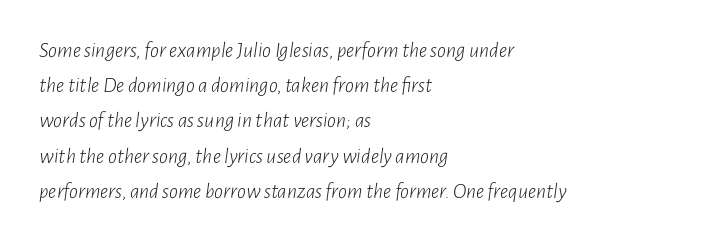
The image shows 22 px text type, italic (leaning right); set left-aligned, normal line spacing (1.6x), normal letter spacing, not underlined.
